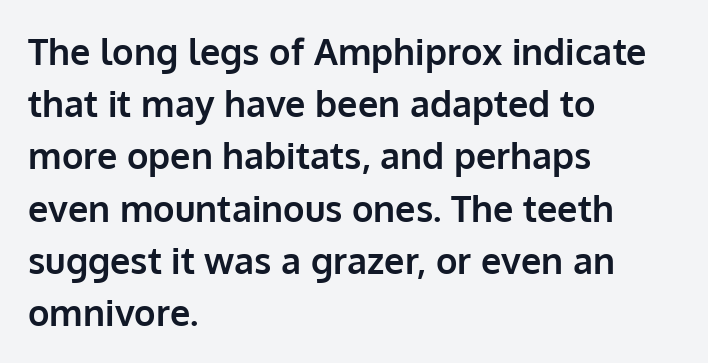
{"serif": "no", "italic": "no", "bold": "yes", "weight": "bold", "width": "normal", "stroke_contrast": "low", "x_height": "medium", "monospaced": "no", "underline": "no", "align": "left", "line_spacing": "normal", "line_spacing_ratio": 1.45, "letter_spacing": "normal", "letter_spacing_em": 0.0, "glyph_px": 36}
